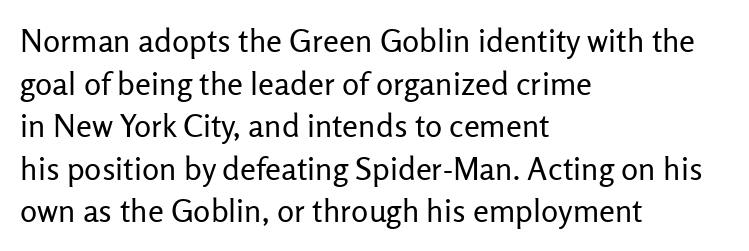
The image shows 32 px regular-weight sans-serif type, upright; set left-aligned, normal line spacing (1.33x), normal letter spacing, not underlined; low stroke contrast and a medium x-height.
